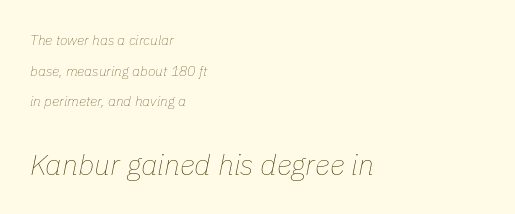
Q: Is the text bold? A: No.
Q: Is the text italic (slanted)? A: Yes, it leans right by about 11 degrees.
Q: Is the text underlined? A: No.
Q: How is the paragraph aligned? A: Left-aligned.
Q: Is the spacing between letters normal or unusually wide? A: Normal.
Q: Is the spacing between lines tight, normal or loose? A: Loose.
Q: Which block of text is set in a larger size, the first (top) or the second (bottom)? A: The second (bottom) one.
Q: Width (condensed, normal, or wide)? A: Normal.
Q: Stroke contrast? A: Low.
Q: x-height? A: Medium.
Q: Monospaced? A: No.
